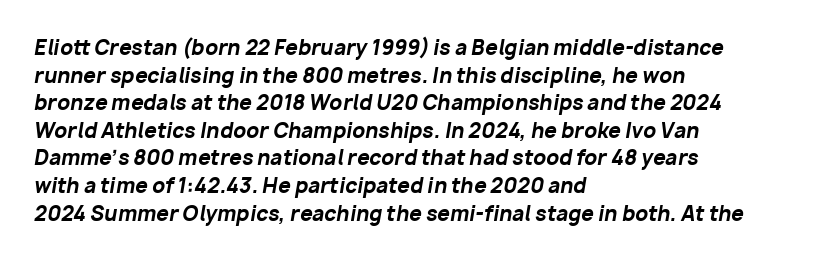
You could call the tracking neutral — neither tight nor loose. Reading down the column, the eye jumps a familiar distance to each next line. Italic: yes, the glyphs are oblique. Glance below the letters and you will spot only blank space.
